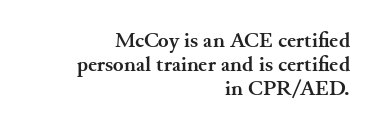
Compared with an ordinary text face, these strokes are far heavier — a full bold. Vertically, the passage feels compressed, each row crowding the next. Descenders are the only things crossing below the line. Is there any slant? The stems are plumb.
